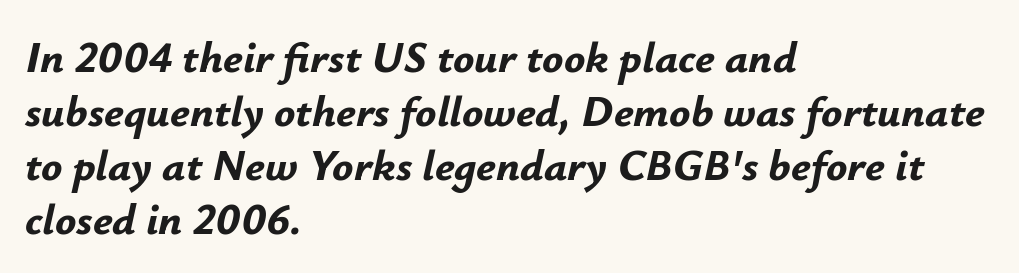
The image shows 44 px bold type, italic (leaning right); set left-aligned, line spacing 1.23x, normal letter spacing, not underlined; low stroke contrast and a small x-height.
